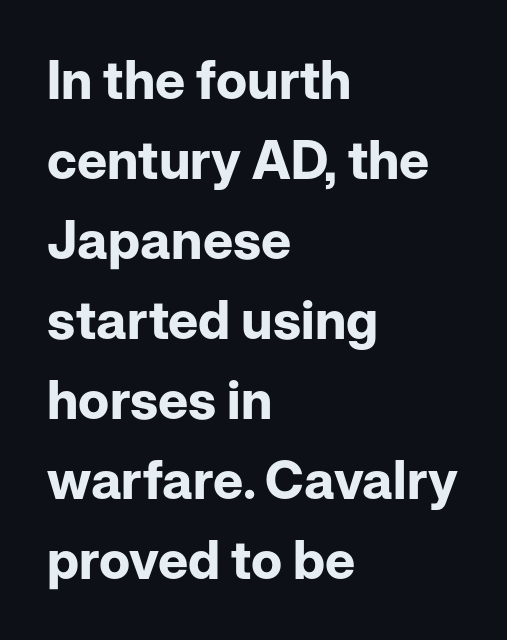
Q: Is the text bold? A: Yes.
Q: Is the text italic (slanted)? A: No, it is upright.
Q: Is the typeface a serif or a sans-serif typeface? A: Sans-serif.
Q: Is the text underlined? A: No.
Q: How is the paragraph aligned? A: Left-aligned.
Q: Is the spacing between letters normal or unusually wide? A: Normal.
Q: Is the spacing between lines tight, normal or loose? A: Normal.
Q: Width (condensed, normal, or wide)? A: Normal.
Q: Stroke contrast? A: Low.
Q: x-height? A: Medium.
Q: Monospaced? A: No.
